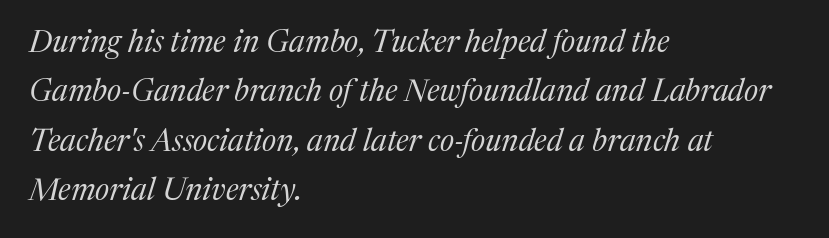
The image shows 31 px regular-weight serif type, italic (leaning right); set left-aligned, normal line spacing (1.59x), normal letter spacing, not underlined; medium stroke contrast and a medium x-height.
